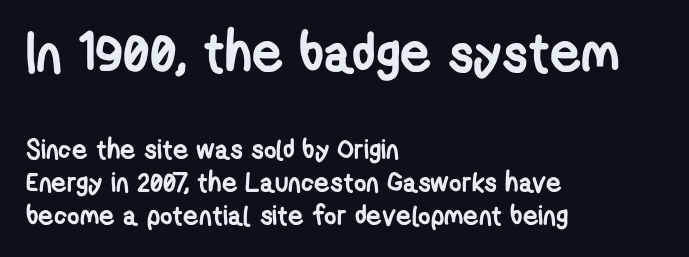
{"serif": "no", "bold": "yes", "weight": "semibold", "width": "condensed", "stroke_contrast": "low", "x_height": "medium", "monospaced": "no", "underline": "no", "align": "left", "line_spacing_ratio": 1.23, "letter_spacing": "normal", "letter_spacing_em": 0.0, "larger_block": "first", "size_ratio": 2.0, "glyph_px": 54}
